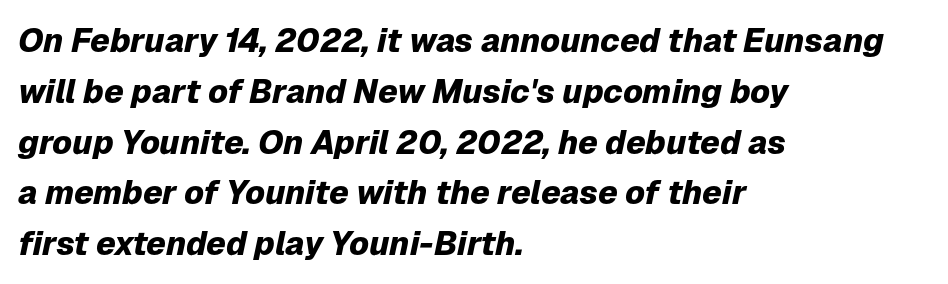
What weight is shown? A full bold with thick strokes. The rag falls on the right side of this text block. Spacing verdict: proportional, widths tailored to each character. Evenly set lines give the paragraph a standard silhouette. There is no visible air inserted between adjacent glyphs. Plain, unruled lines of type.
